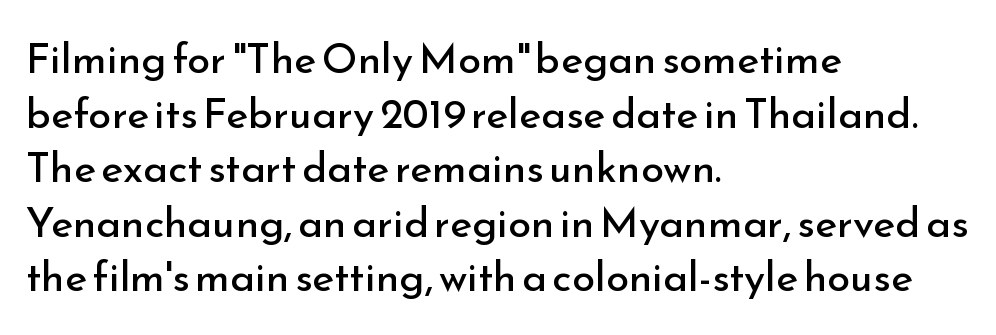
{"serif": "no", "italic": "no", "bold": "no", "weight": "regular", "width": "normal", "stroke_contrast": "low", "x_height": "small", "monospaced": "no", "underline": "no", "align": "left", "line_spacing": "normal", "line_spacing_ratio": 1.3, "letter_spacing": "normal", "letter_spacing_em": 0.0, "glyph_px": 42}
